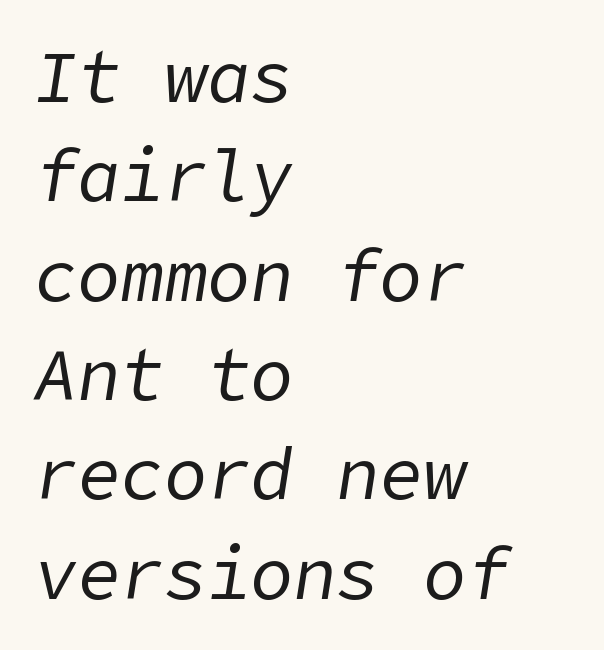
Rendered with sloped, italic letterforms. The face used here is rendered with its standard letterfit. A bare baseline throughout the passage. Evenly set lines give the paragraph a standard silhouette. The text block is weighted toward the left margin, trailing off unevenly rightward. The typeface has the unassuming heft of standard copy or less.
